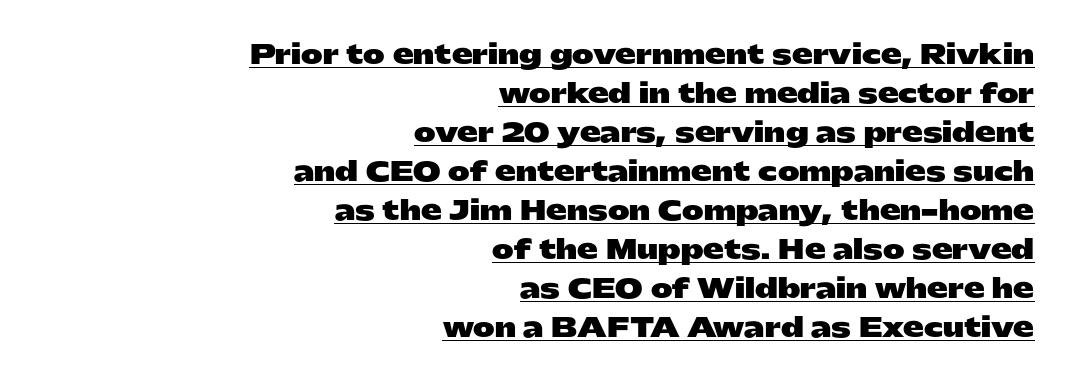
The image shows 26 px bold type, upright; set right-aligned, normal line spacing (1.5x), normal letter spacing, underlined.
